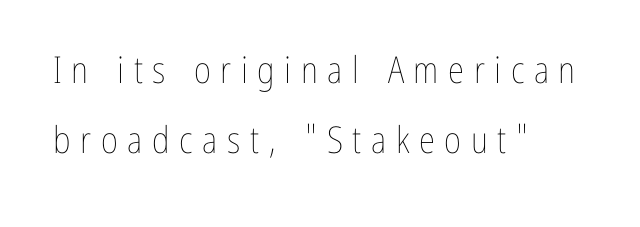
A typesetter would call this leading open, well beyond the default. Display-style spreading of the glyphs; the letterfit is very open. Varying glyph widths throughout — classic text-font behaviour. The rag falls on the right side of this text block.
